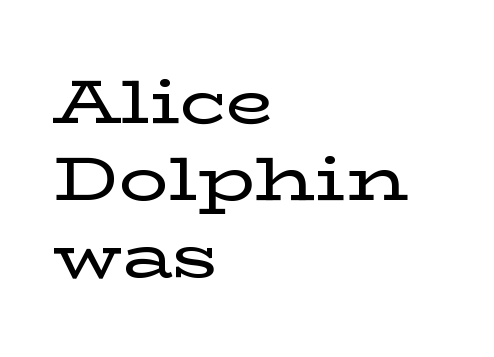
The image shows 62 px wide serif type, upright; set left-aligned, line spacing 1.24x, normal letter spacing, not underlined; low stroke contrast and a medium x-height.
